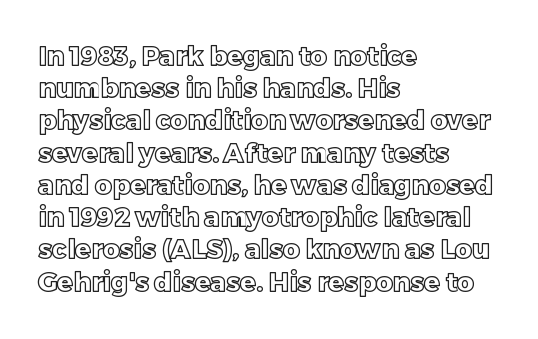
The image shows 26 px text type, upright; set left-aligned, line spacing 1.24x, normal letter spacing, not underlined.
